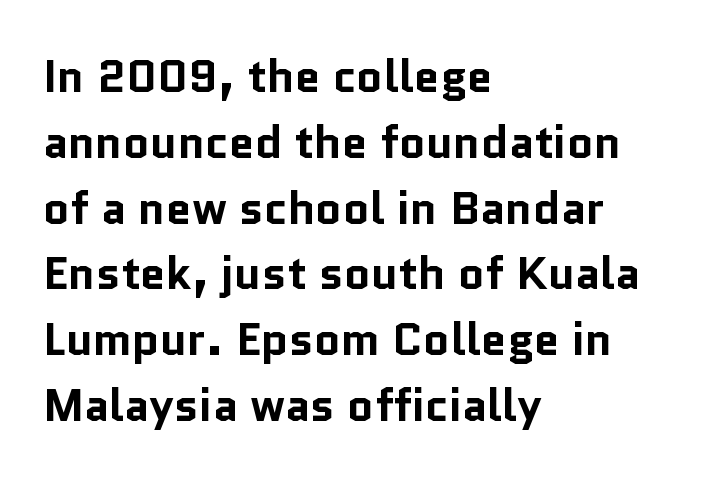
Q: Is the text bold? A: Yes.
Q: Is the text italic (slanted)? A: No, it is upright.
Q: Is the typeface a serif or a sans-serif typeface? A: Sans-serif.
Q: Is the text underlined? A: No.
Q: How is the paragraph aligned? A: Left-aligned.
Q: Is the spacing between letters normal or unusually wide? A: Normal.
Q: Is the spacing between lines tight, normal or loose? A: Normal.
Q: Width (condensed, normal, or wide)? A: Normal.
Q: Stroke contrast? A: Low.
Q: x-height? A: Medium.
Q: Monospaced? A: No.
